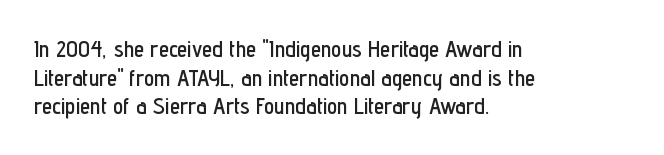
Quick note: not italic, upright. The letters sit at their default tracking, neither squeezed nor spread. The space between consecutive lines is moderate. This sample is left-justified, so line endings fall wherever the words run out. The string is rendered with underlining switched off.
